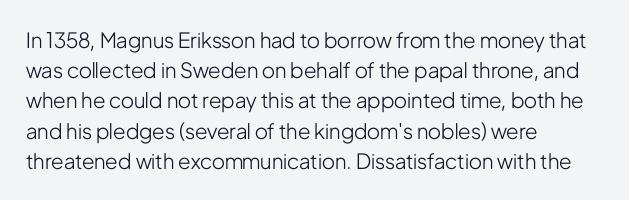
{"italic": "no", "bold": "no", "underline": "no", "align": "left", "line_spacing": "normal", "line_spacing_ratio": 1.44, "letter_spacing": "normal", "letter_spacing_em": 0.0, "glyph_px": 21}
